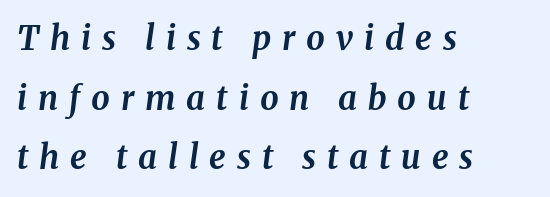
Q: Is the text bold? A: Yes.
Q: Is the text italic (slanted)? A: Yes, it leans right by about 8 degrees.
Q: Is the text underlined? A: No.
Q: How is the paragraph aligned? A: Left-aligned.
Q: Is the spacing between letters normal or unusually wide? A: Unusually wide.
Q: Width (condensed, normal, or wide)? A: Normal.
Q: Stroke contrast? A: Medium.
Q: x-height? A: Medium.
Q: Monospaced? A: No.
